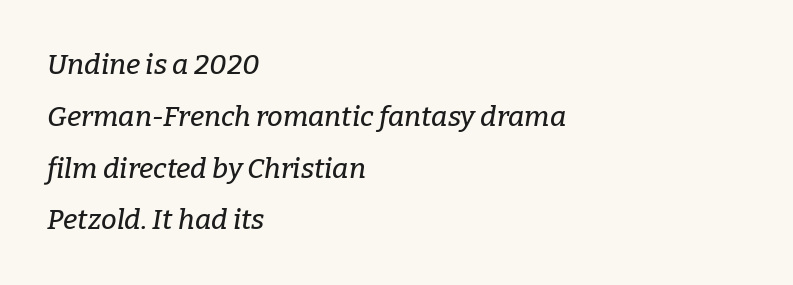
The image shows 28 px serif type, italic (leaning right); set left-aligned, line spacing 1.85x, normal letter spacing, not underlined; low stroke contrast and a medium x-height.
